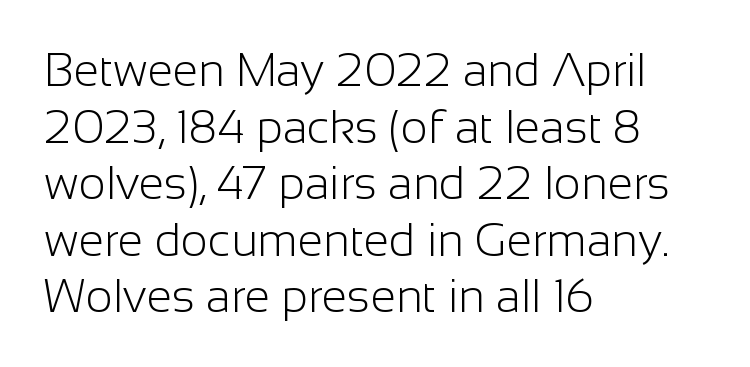
The image shows 46 px light sans-serif type, upright; set left-aligned, line spacing 1.23x, normal letter spacing, not underlined; low stroke contrast and a medium x-height.
